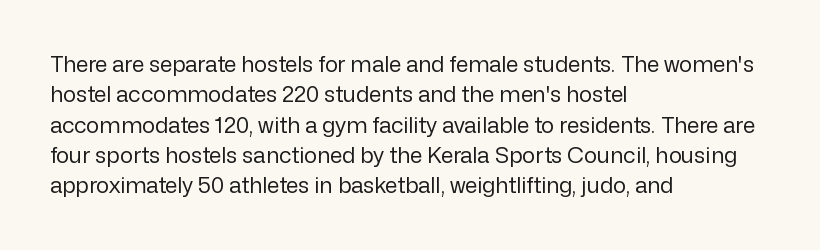
Q: Is the text bold? A: No.
Q: Is the text italic (slanted)? A: No, it is upright.
Q: Is the text underlined? A: No.
Q: How is the paragraph aligned? A: Left-aligned.
Q: Is the spacing between letters normal or unusually wide? A: Normal.
Q: Is the spacing between lines tight, normal or loose? A: Normal.
